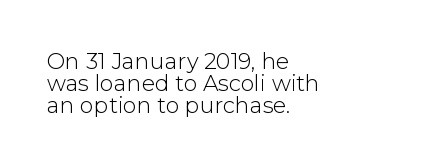
{"italic": "no", "bold": "no", "underline": "no", "align": "left", "line_spacing": "tight", "line_spacing_ratio": 1.01, "letter_spacing": "normal", "letter_spacing_em": 0.0, "glyph_px": 22}
